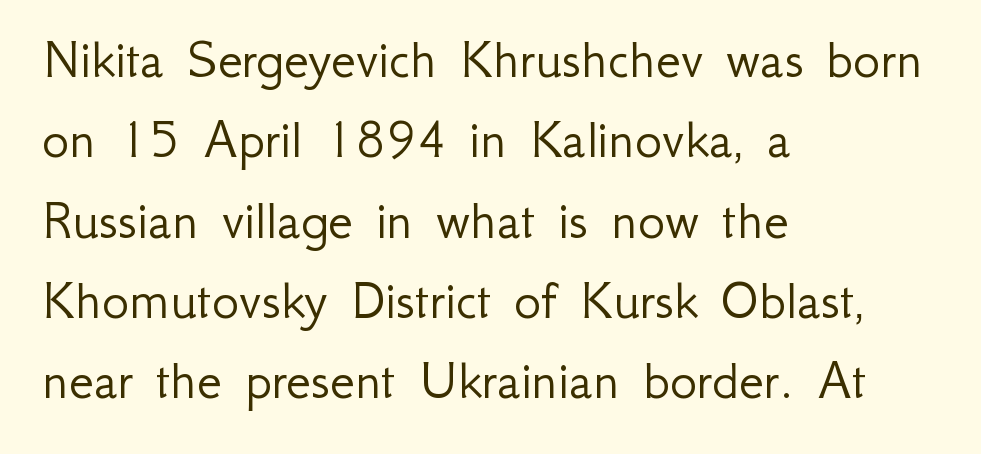
Q: Is the text bold? A: No.
Q: Is the text italic (slanted)? A: No, it is upright.
Q: Is the typeface a serif or a sans-serif typeface? A: Sans-serif.
Q: Is the text underlined? A: No.
Q: How is the paragraph aligned? A: Left-aligned.
Q: Is the spacing between letters normal or unusually wide? A: Normal.
Q: Is the spacing between lines tight, normal or loose? A: Normal.
Q: Width (condensed, normal, or wide)? A: Normal.
Q: Stroke contrast? A: Low.
Q: x-height? A: Small.
Q: Monospaced? A: No.
